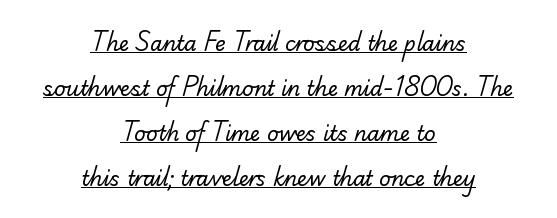
The typesetter chose a symmetrical, centered arrangement here. Weight: in the light-to-regular range. The letterforms sit shoulder to shoulder at normal distance. The typesetter has applied underlining to the passage shown. Loosely led — the rows are spread out.
